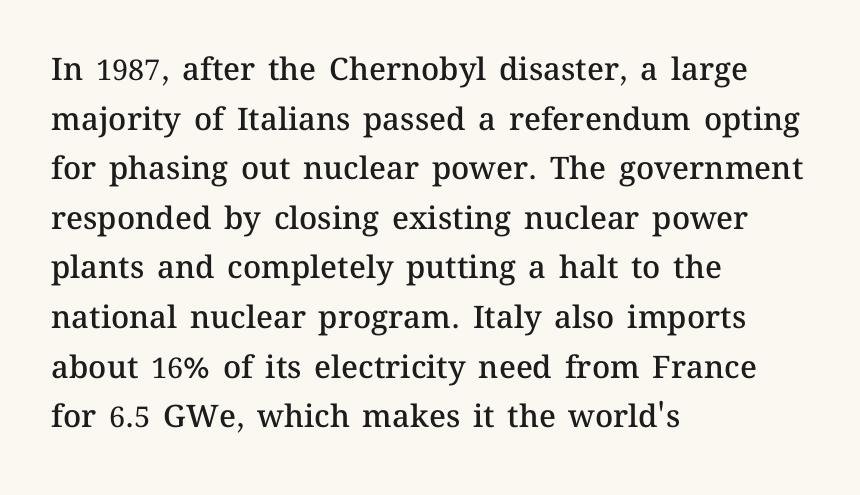
The image shows 31 px semibold type, upright; set left-aligned, normal line spacing (1.6x), normal letter spacing, not underlined; medium stroke contrast and a medium x-height.
